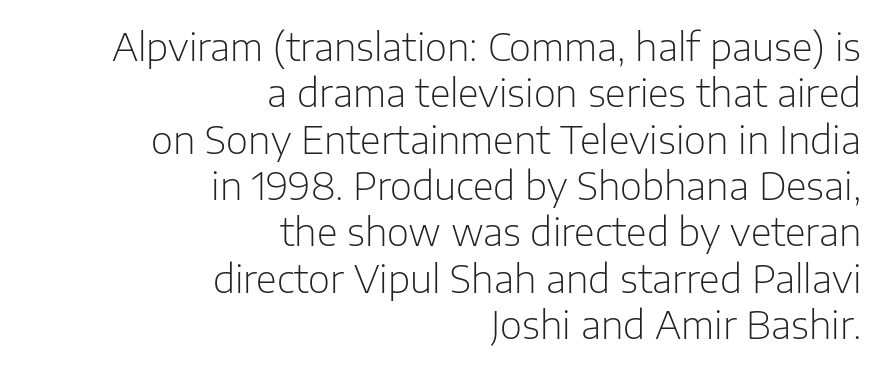
This is sans-serif lettering, the kind often seen on screens and signage. These lines are rendered in a variable-pitch font. The lettering stays uniformly vertical, giving the passage a roman look. Stems and bowls with no extra thickness — not bold. Words appear dense and cohesive because spacing is normal.
